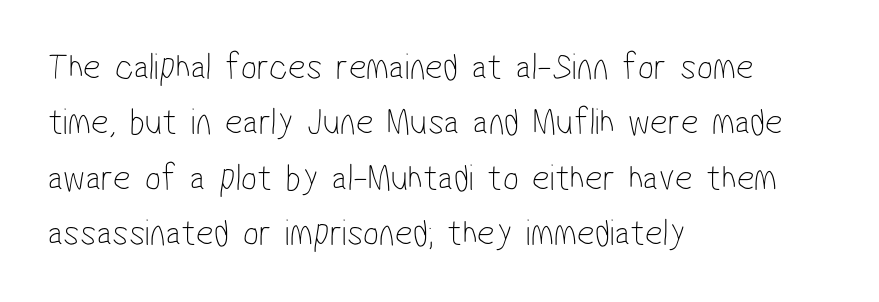
The image shows 38 px thin, condensed sans-serif type; set left-aligned, normal line spacing (1.46x), normal letter spacing, not underlined; low stroke contrast and a medium x-height.
